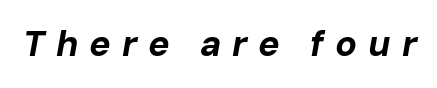
The image shows 36 px bold type, italic (leaning right); set unusually wide letter spacing (+0.3 em), not underlined; low stroke contrast and a medium x-height.
